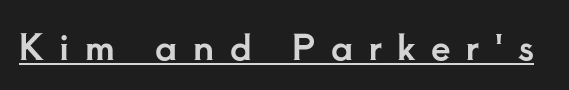
The image shows 35 px serif type, upright; set unusually wide letter spacing (+0.44 em), underlined; low stroke contrast and a small x-height.
